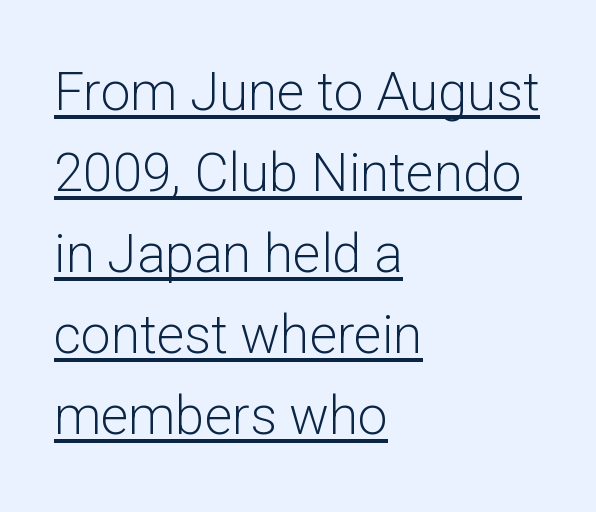
{"serif": "no", "italic": "no", "bold": "no", "weight": "light", "width": "normal", "stroke_contrast": "low", "x_height": "medium", "monospaced": "no", "underline": "yes", "align": "left", "line_spacing": "normal", "line_spacing_ratio": 1.53, "letter_spacing": "normal", "letter_spacing_em": 0.0, "glyph_px": 53}
